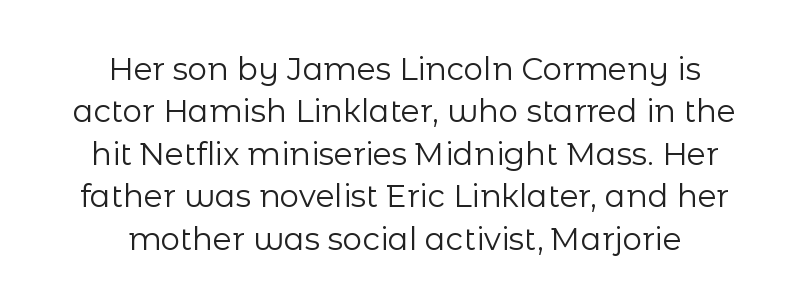
The image shows 31 px regular-weight sans-serif type, upright; set centered, normal line spacing (1.37x), normal letter spacing, not underlined; low stroke contrast and a medium x-height.
